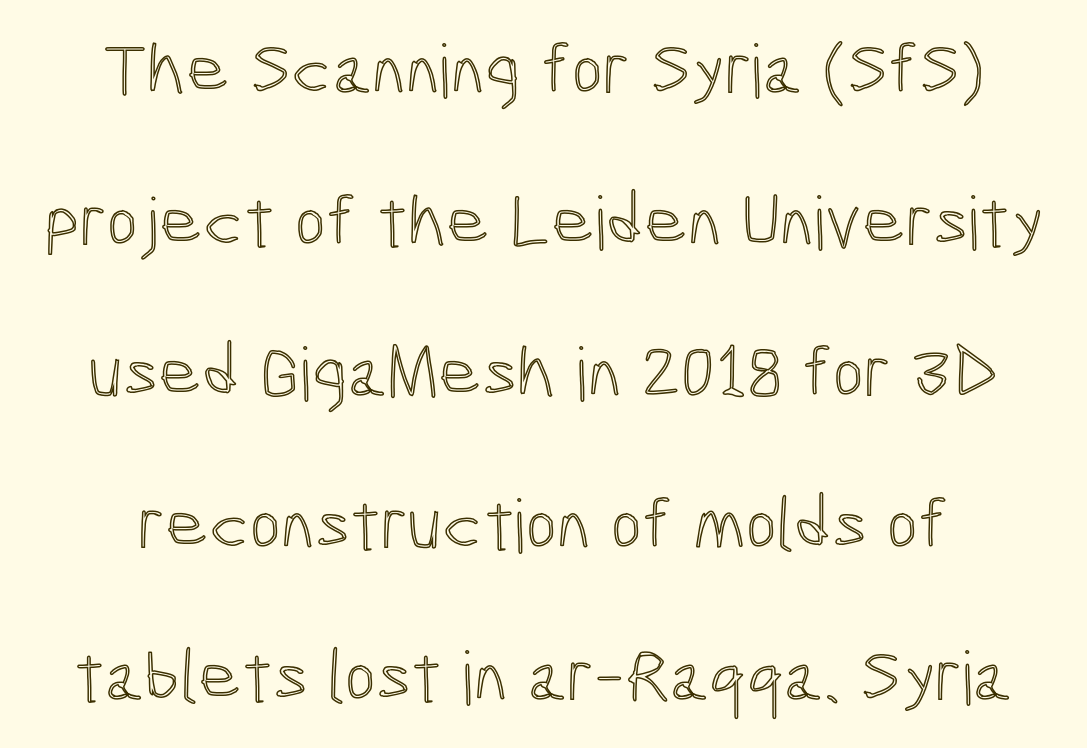
The image shows 74 px condensed type, upright; set loose line spacing (2.05x), normal letter spacing, not underlined; a medium x-height.
